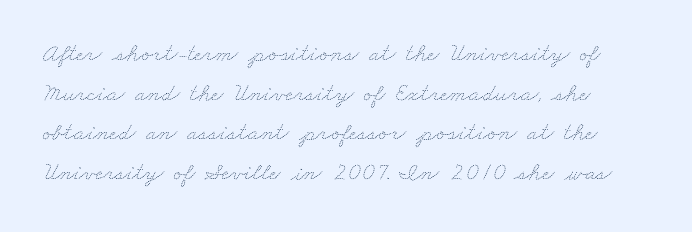
The image shows 25 px text type; set normal line spacing (1.59x), normal letter spacing, not underlined.
